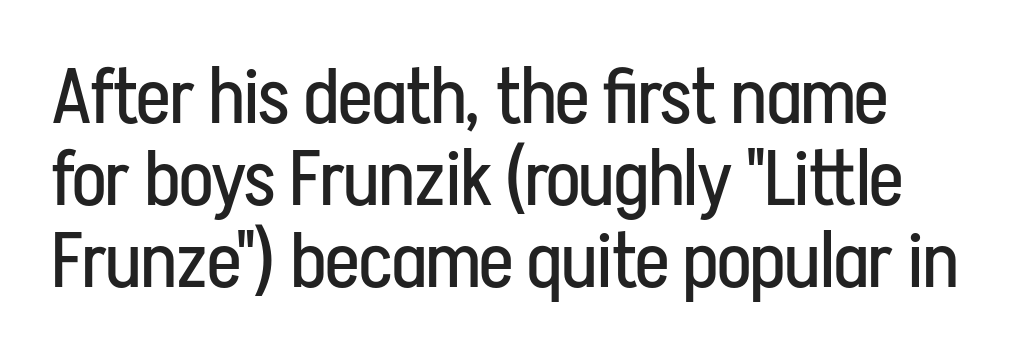
{"serif": "no", "italic": "no", "bold": "no", "weight": "regular", "width": "condensed", "stroke_contrast": "low", "x_height": "medium", "monospaced": "no", "underline": "no", "line_spacing": "tight", "line_spacing_ratio": 1.05, "letter_spacing": "normal", "letter_spacing_em": 0.0, "glyph_px": 78}
